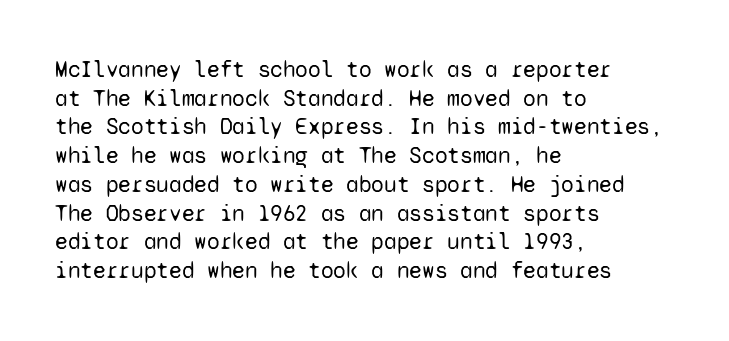
The lines sit at an ordinary, default distance from one another. The text block is weighted toward the left margin, trailing off unevenly rightward. Tracking value appears to be zero — textbook default spacing. Has an underline been added? It has not. Stroke mass is kept to a normal reading level or below.
